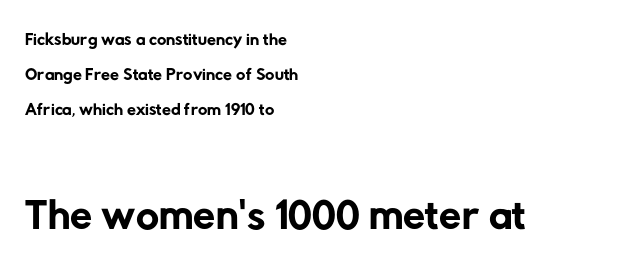
Counters stay open thanks to moderate or lighter strokes. Vertically, the passage feels balanced, rows spaced as you'd expect. Any mark beneath the type? The region is blank. What stands out about the letter spacing? Nothing — it is the standard amount. You can tell from the bare stems that sans-serif type was used.
